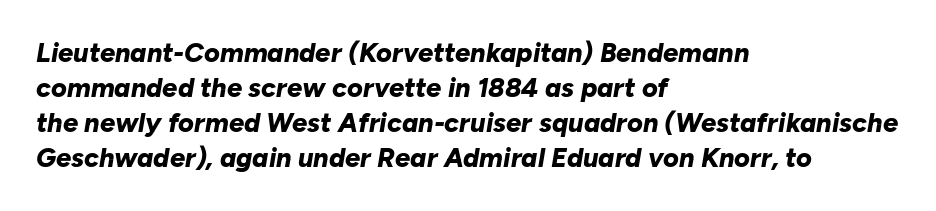
The image shows 27 px bold type, italic (leaning right); set left-aligned, normal line spacing (1.3x), normal letter spacing, not underlined.
